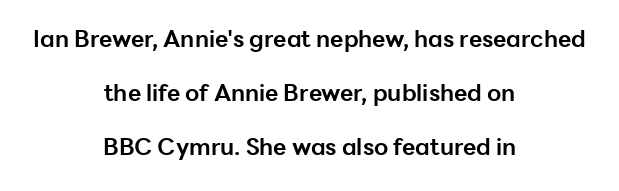
The image shows 23 px bold type, upright; set centered, loose line spacing (2.35x), normal letter spacing, not underlined.
